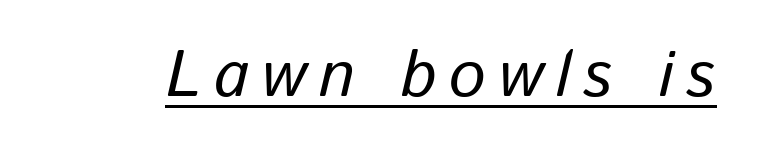
The image shows 65 px text type, italic (leaning right); set underlined; low stroke contrast and a medium x-height.
